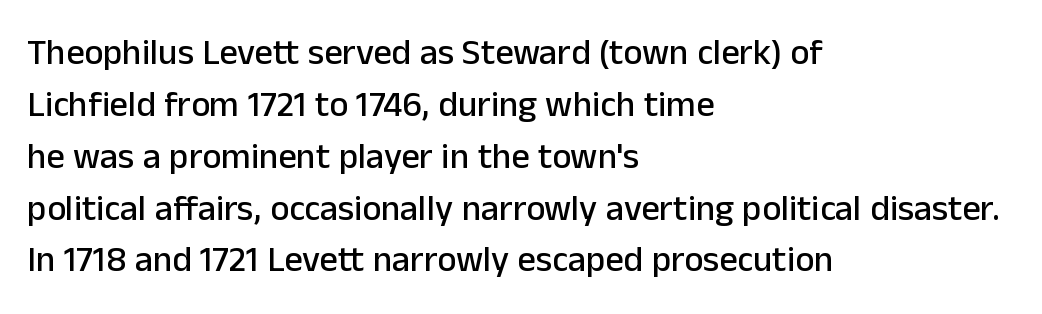
The image shows 36 px sans-serif type, upright; set left-aligned, normal line spacing (1.44x), normal letter spacing, not underlined; low stroke contrast and a medium x-height.
